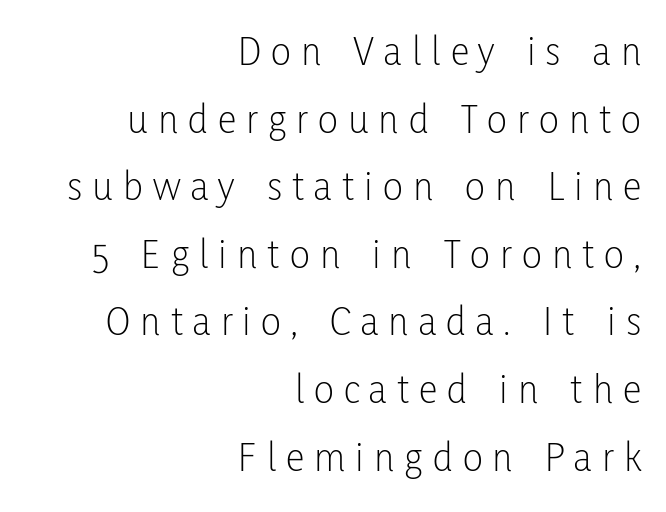
The passage shown is not underscored anywhere. The strokes are not fattened; the text isn't bold. Font category for this specimen: sans-serif. Display-style spreading of the glyphs; the letterfit is very open. Vertical spacing — default. Upright lettering throughout.
